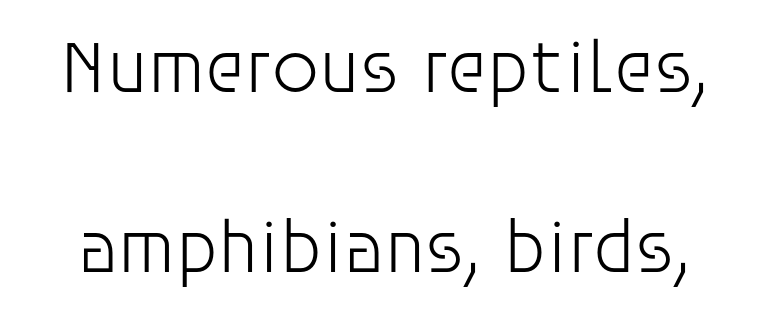
{"serif": "no", "italic": "no", "bold": "no", "weight": "light", "width": "normal", "stroke_contrast": "low", "x_height": "large", "monospaced": "no", "underline": "no", "line_spacing": "loose", "line_spacing_ratio": 2.4, "letter_spacing": "normal", "letter_spacing_em": 0.0, "glyph_px": 75}
